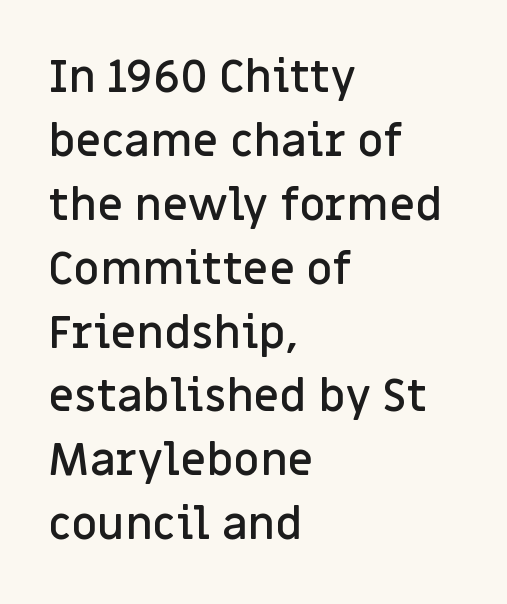
Q: Is the text bold? A: Semi-bold.
Q: Is the text italic (slanted)? A: No, it is upright.
Q: Is the typeface a serif or a sans-serif typeface? A: Sans-serif.
Q: Is the text underlined? A: No.
Q: How is the paragraph aligned? A: Left-aligned.
Q: Is the spacing between letters normal or unusually wide? A: Normal.
Q: Is the spacing between lines tight, normal or loose? A: Normal.
Q: Width (condensed, normal, or wide)? A: Normal.
Q: Stroke contrast? A: Low.
Q: x-height? A: Large.
Q: Monospaced? A: No.
